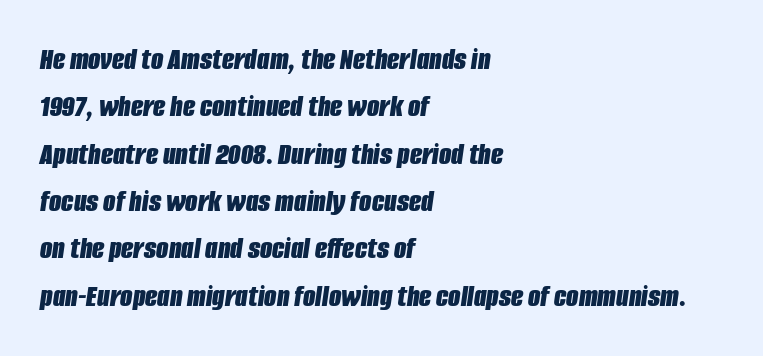
The text block is weighted toward the left margin, trailing off unevenly rightward. Does extra space separate the letters? No, they use regular spacing. Strokes here are thick enough to call this a true bold. Check under the words: just untouched page. In terms of posture, this sample is oblique.
